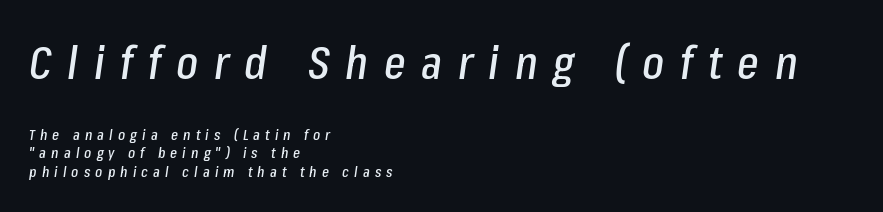
The image shows 46 px condensed type, italic (leaning right); set left-aligned, line spacing 1.24x, unusually wide letter spacing (+0.34 em), not underlined; the first (top) block is 3.07x larger; low stroke contrast and a medium x-height.
